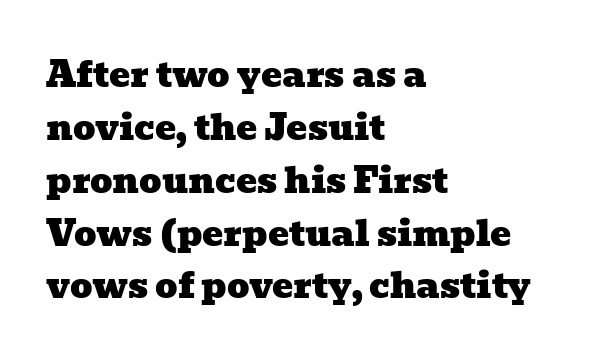
{"serif": "yes", "width": "wide", "stroke_contrast": "low", "x_height": "medium", "monospaced": "no", "underline": "no", "align": "left", "line_spacing": "normal", "line_spacing_ratio": 1.51, "letter_spacing": "normal", "letter_spacing_em": 0.0, "glyph_px": 35}
